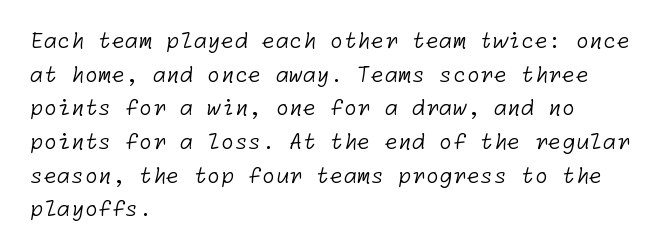
{"bold": "no", "underline": "no", "align": "left", "line_spacing": "normal", "line_spacing_ratio": 1.53, "letter_spacing": "normal", "letter_spacing_em": 0.0, "glyph_px": 22}
